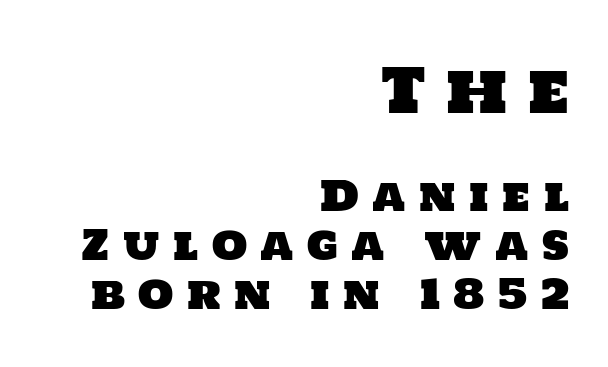
{"serif": "no", "width": "normal", "stroke_contrast": "low", "x_height": "large", "monospaced": "no", "underline": "no", "align": "right", "line_spacing_ratio": 1.2, "letter_spacing": "wide", "letter_spacing_em": 0.33, "larger_block": "first", "size_ratio": 1.49, "glyph_px": 61}
